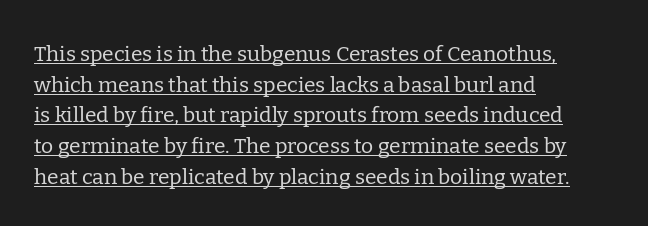
Nothing unusual about the tracking: characters are spaced as the font intends. A normal amount of white space separates one row of letters from the next. No heavy texture on the line: the type isn't bold. Is there any slant? The stems are plumb.
